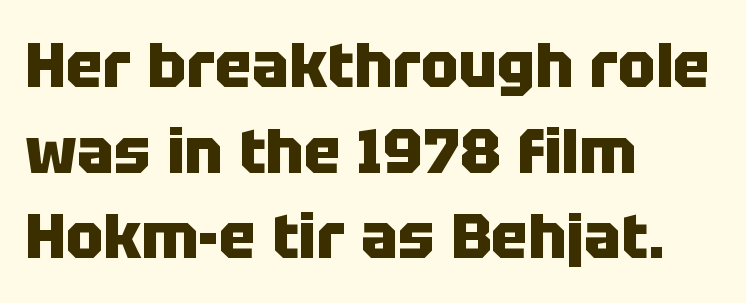
{"serif": "no", "italic": "no", "bold": "yes", "weight": "heavy", "width": "normal", "stroke_contrast": "low", "x_height": "large", "monospaced": "no", "underline": "no", "align": "left", "line_spacing": "normal", "line_spacing_ratio": 1.38, "letter_spacing": "normal", "letter_spacing_em": 0.0, "glyph_px": 62}
